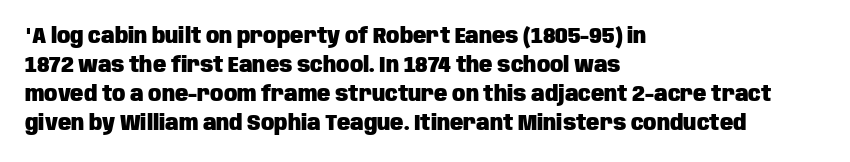
{"italic": "no", "bold": "yes", "underline": "no", "align": "left", "line_spacing": "normal", "line_spacing_ratio": 1.32, "letter_spacing": "normal", "letter_spacing_em": 0.0, "glyph_px": 22}
